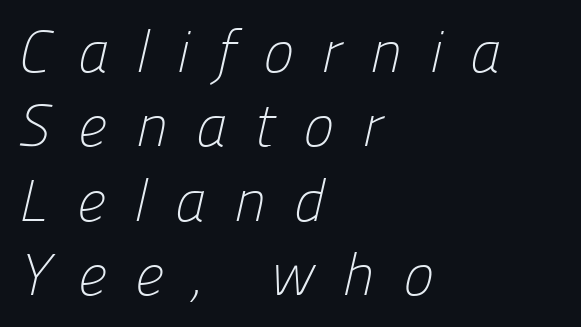
The image shows 59 px light sans-serif type; set left-aligned, normal line spacing (1.26x), unusually wide letter spacing (+0.46 em), not underlined; low stroke contrast and a medium x-height.
